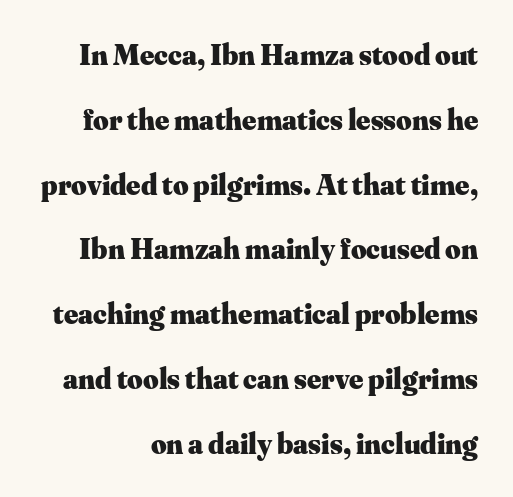
The face used here is seriffed, in the tradition of book romans. The axis of the letterforms is exactly vertical. A full-strength bold gives these letters their thick strokes. The lines are spread far apart with generous leading.
